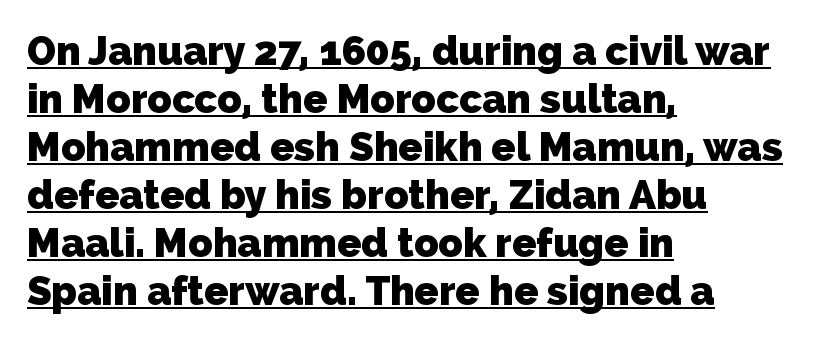
The image shows 40 px heavy sans-serif type; set left-aligned, line spacing 1.2x, normal letter spacing, underlined; low stroke contrast and a medium x-height.
